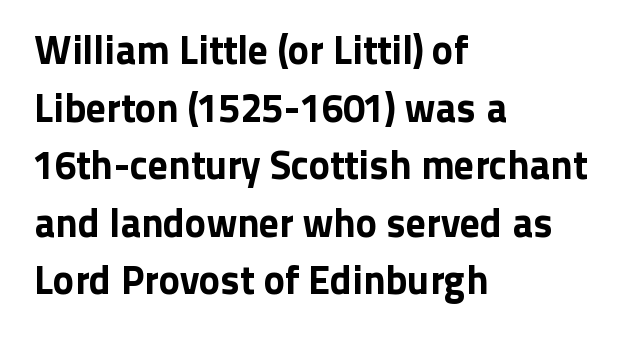
{"serif": "no", "italic": "no", "width": "normal", "stroke_contrast": "low", "x_height": "medium", "monospaced": "no", "underline": "no", "align": "left", "line_spacing": "normal", "line_spacing_ratio": 1.44, "letter_spacing": "normal", "letter_spacing_em": 0.0, "glyph_px": 40}
